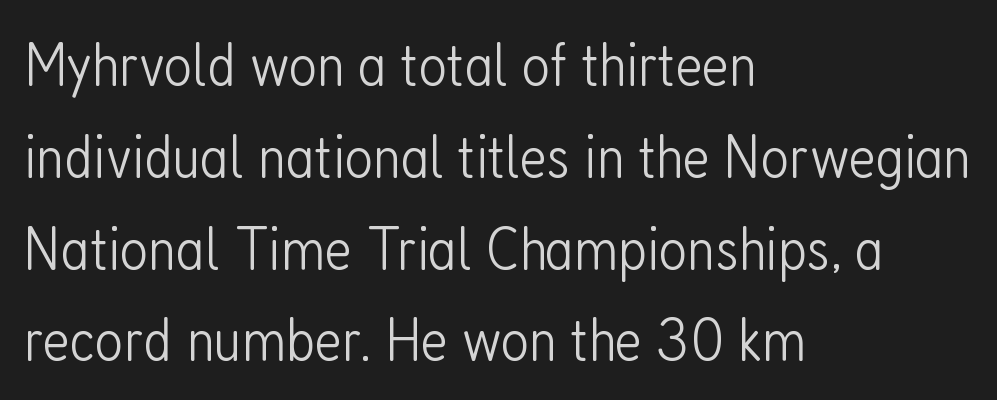
{"serif": "no", "italic": "no", "bold": "no", "weight": "light", "width": "condensed", "stroke_contrast": "low", "x_height": "medium", "monospaced": "no", "underline": "no", "align": "left", "line_spacing": "normal", "line_spacing_ratio": 1.48, "letter_spacing": "normal", "letter_spacing_em": 0.0, "glyph_px": 62}
